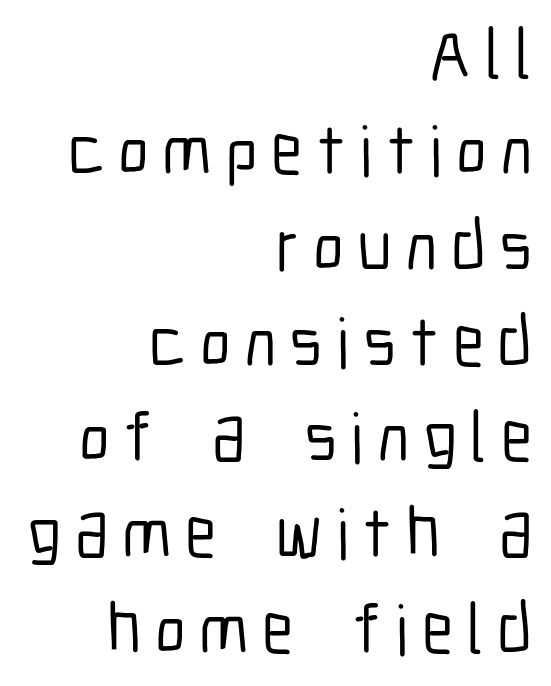
Short and long lines alike share a common ending point at right. Descenders are the only things crossing below the line. Is this a fixed-width face? No — the glyphs have proportional, varying widths. This sample uses an upright cut, with every glyph sitting square on the baseline. The lines sit at an ordinary, default distance from one another. Observe the absence of serifs on each vertical stroke in this sample.
